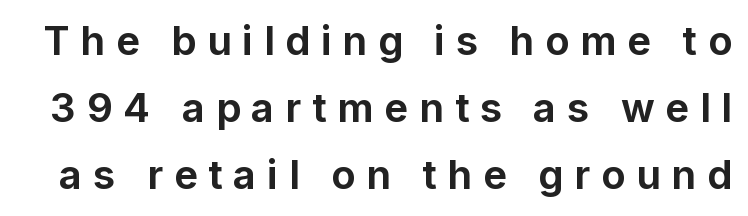
The image shows 40 px bold sans-serif type, upright; set normal line spacing (1.68x), unusually wide letter spacing (+0.27 em), not underlined; low stroke contrast and a medium x-height.
